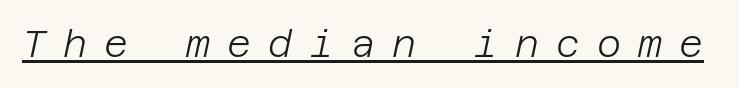
The image shows 37 px light type, italic (leaning right); set unusually wide letter spacing (+0.46 em), underlined; low stroke contrast and a large x-height.
